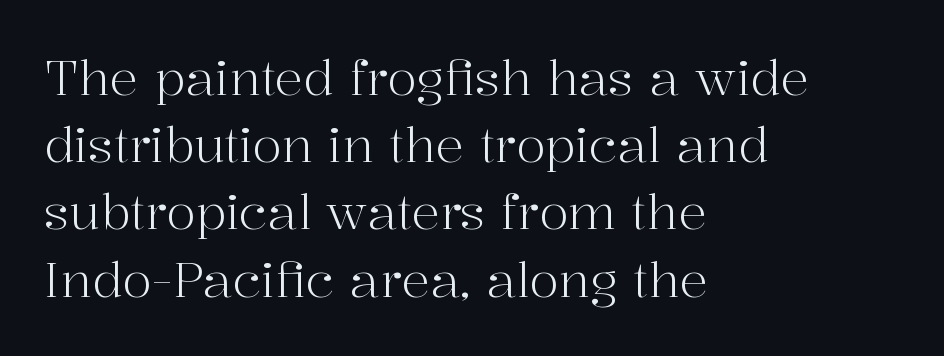
A bare baseline throughout the passage. The passage is arranged the way most books set body copy — flush left. Is the type heavy? It reads as light-to-regular instead. Serifs: yes, visible at the terminals of the letterforms.
